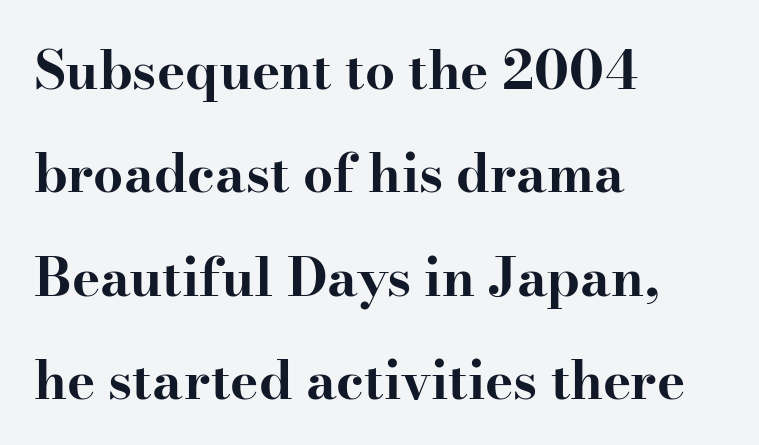
The text block is weighted toward the left margin, trailing off unevenly rightward. Proportional: the letters do not fall into vertical columns. Each glyph is drawn with heavy, bold strokes. This is serif lettering, the kind often seen in printed books. This is roman type, the default non-slanted kind.
